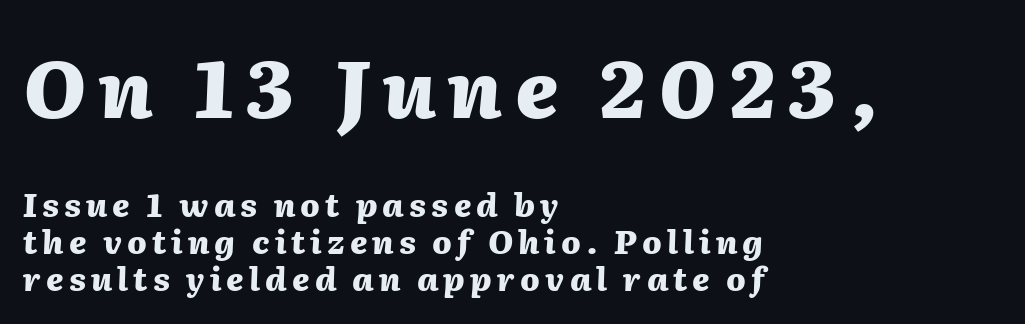
The image shows 80 px heavy type, italic (leaning right); set left-aligned, tight line spacing (1.15x), not underlined; the first (top) block is 2.5x larger; medium stroke contrast and a medium x-height.
